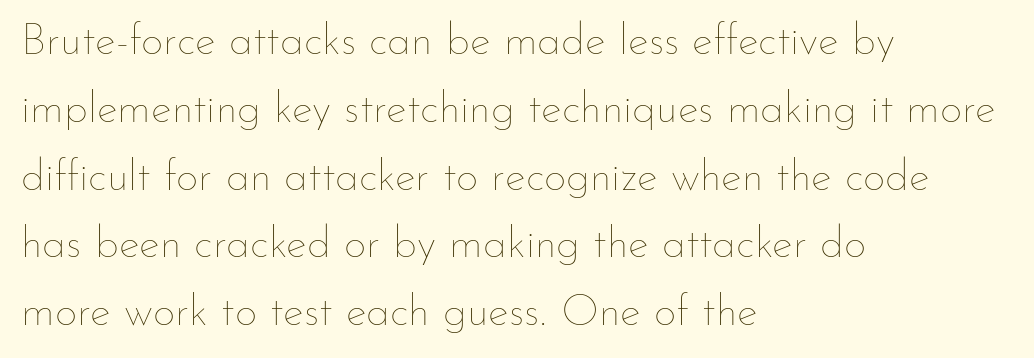
The image shows 44 px thin type, upright; set left-aligned, normal line spacing (1.54x), normal letter spacing, not underlined; low stroke contrast and a small x-height.
